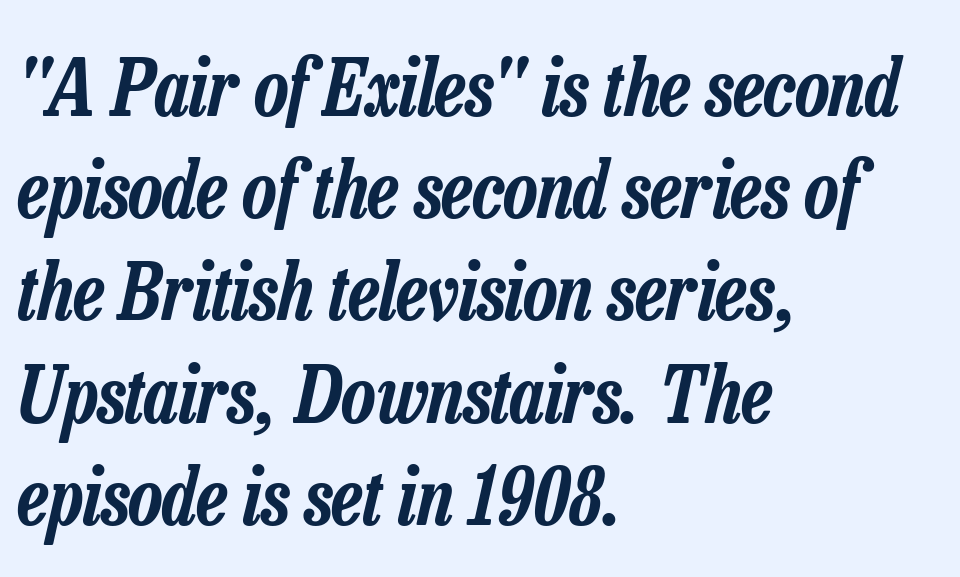
The image shows 78 px condensed type, italic (leaning right); set left-aligned, normal line spacing (1.31x), normal letter spacing, not underlined; low stroke contrast and a medium x-height.
